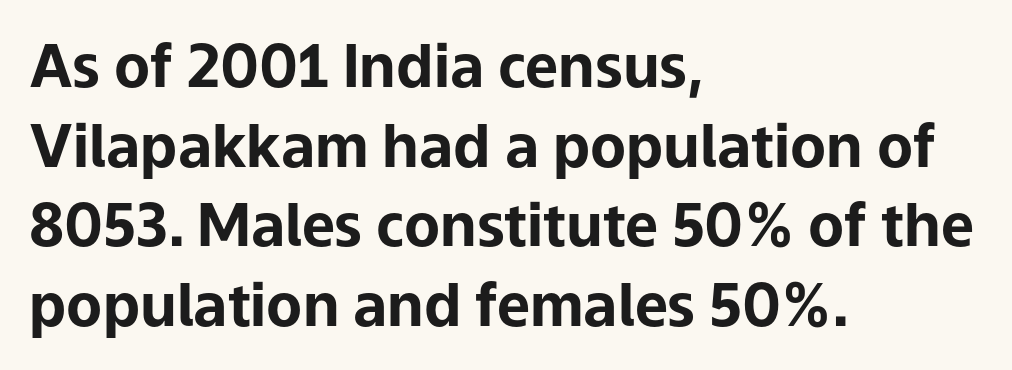
{"serif": "no", "italic": "no", "bold": "yes", "weight": "bold", "width": "normal", "stroke_contrast": "low", "x_height": "medium", "monospaced": "no", "underline": "no", "align": "left", "line_spacing": "normal", "line_spacing_ratio": 1.35, "letter_spacing": "normal", "letter_spacing_em": 0.0, "glyph_px": 59}
